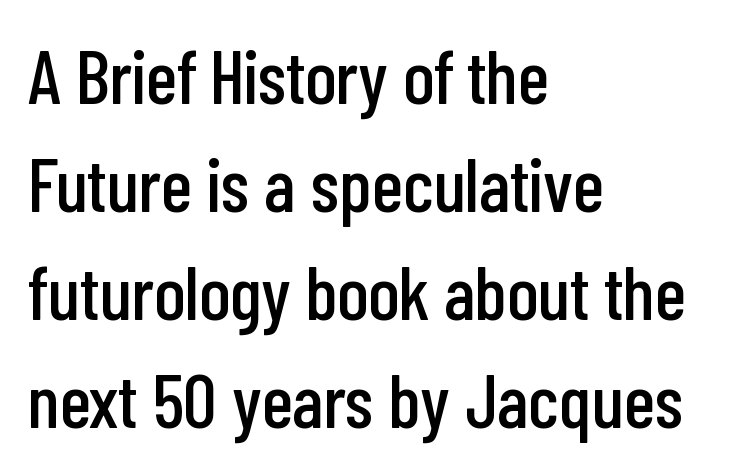
The font's upright variant was chosen for this text. Nobody drew a line under any word here. One glance says typical: line gaps are just what's usual. Short note: letters normally spaced.
